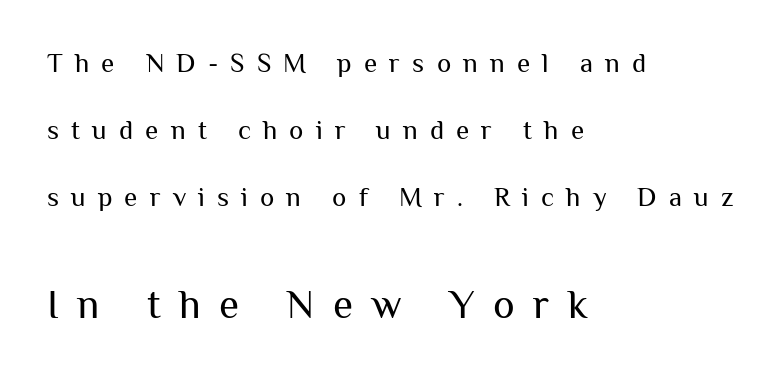
{"serif": "no", "italic": "no", "bold": "no", "weight": "regular", "width": "normal", "stroke_contrast": "medium", "x_height": "medium", "monospaced": "no", "underline": "no", "align": "left", "line_spacing": "loose", "line_spacing_ratio": 2.49, "letter_spacing": "wide", "letter_spacing_em": 0.45, "larger_block": "second", "size_ratio": 1.52, "glyph_px": 41}
